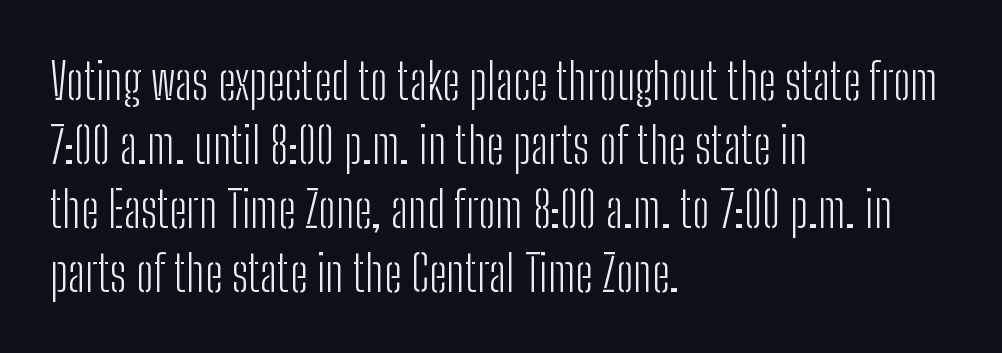
If you drew a line through each stem, it would be perfectly vertical. Underlining? Definitely not there. The paragraph has a hard left edge and a soft right edge. In terms of letterform style, serifs are entirely absent.
